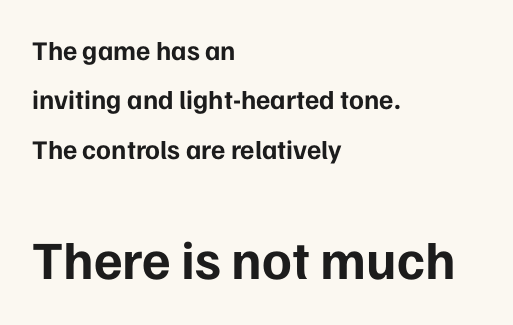
Q: Is the text bold? A: Yes.
Q: Is the text italic (slanted)? A: No, it is upright.
Q: Is the typeface a serif or a sans-serif typeface? A: Sans-serif.
Q: Is the text underlined? A: No.
Q: How is the paragraph aligned? A: Left-aligned.
Q: Is the spacing between letters normal or unusually wide? A: Normal.
Q: Which block of text is set in a larger size, the first (top) or the second (bottom)? A: The second (bottom) one.
Q: Width (condensed, normal, or wide)? A: Normal.
Q: Stroke contrast? A: Low.
Q: x-height? A: Medium.
Q: Monospaced? A: No.
